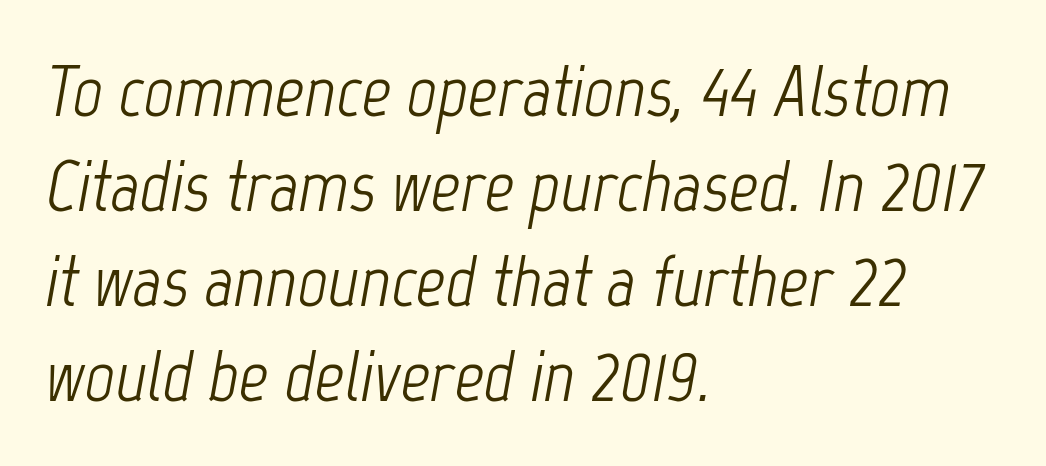
Q: Is the text bold? A: No.
Q: Is the text italic (slanted)? A: Yes, it leans right by about 12 degrees.
Q: Is the text underlined? A: No.
Q: How is the paragraph aligned? A: Left-aligned.
Q: Is the spacing between letters normal or unusually wide? A: Normal.
Q: Is the spacing between lines tight, normal or loose? A: Normal.
Q: Width (condensed, normal, or wide)? A: Condensed.
Q: Stroke contrast? A: Low.
Q: x-height? A: Medium.
Q: Monospaced? A: No.
